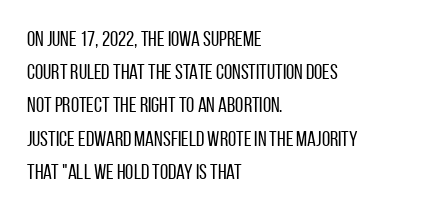
{"italic": "no", "bold": "no", "underline": "no", "align": "left", "line_spacing": "normal", "line_spacing_ratio": 1.58, "letter_spacing": "normal", "letter_spacing_em": 0.0, "glyph_px": 21}
